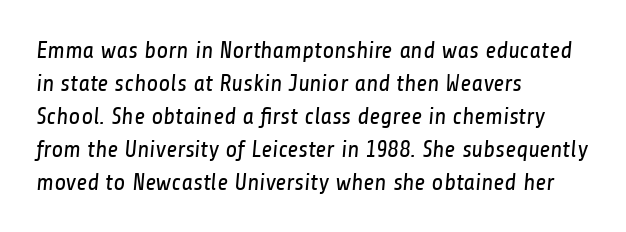
Q: Is the text bold? A: No.
Q: Is the text underlined? A: No.
Q: How is the paragraph aligned? A: Left-aligned.
Q: Is the spacing between letters normal or unusually wide? A: Normal.
Q: Is the spacing between lines tight, normal or loose? A: Normal.
